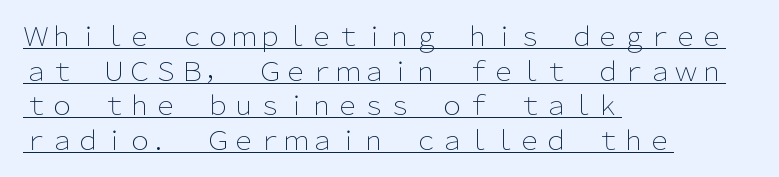
Q: Is the text bold? A: No.
Q: Is the text italic (slanted)? A: No, it is upright.
Q: Is the text underlined? A: Yes.
Q: How is the paragraph aligned? A: Left-aligned.
Q: Is the spacing between letters normal or unusually wide? A: Normal.
Q: Is the spacing between lines tight, normal or loose? A: Normal.
